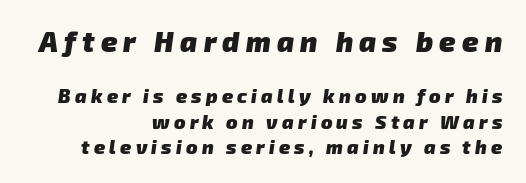
This sample keeps an unexceptional amount of space between lines. The rendering anchors every line to the right-hand side. The font is running at its bold setting. A student would notice the top passage is typeset larger than what follows.
